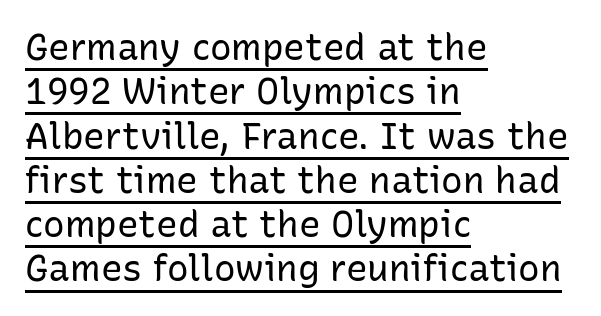
Q: Is the text bold? A: No.
Q: Is the text italic (slanted)? A: No, it is upright.
Q: Is the typeface a serif or a sans-serif typeface? A: Sans-serif.
Q: Is the text underlined? A: Yes.
Q: How is the paragraph aligned? A: Left-aligned.
Q: Is the spacing between letters normal or unusually wide? A: Normal.
Q: Width (condensed, normal, or wide)? A: Normal.
Q: Stroke contrast? A: Low.
Q: x-height? A: Medium.
Q: Monospaced? A: No.
